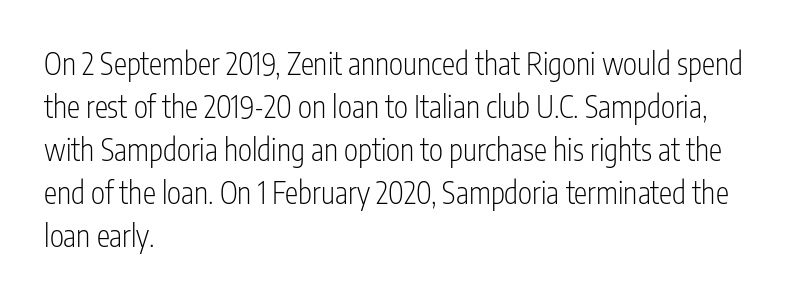
Q: Is the text bold? A: No.
Q: Is the text italic (slanted)? A: No, it is upright.
Q: Is the typeface a serif or a sans-serif typeface? A: Sans-serif.
Q: Is the text underlined? A: No.
Q: How is the paragraph aligned? A: Left-aligned.
Q: Is the spacing between letters normal or unusually wide? A: Normal.
Q: Is the spacing between lines tight, normal or loose? A: Normal.
Q: Width (condensed, normal, or wide)? A: Condensed.
Q: Stroke contrast? A: Low.
Q: x-height? A: Medium.
Q: Monospaced? A: No.
